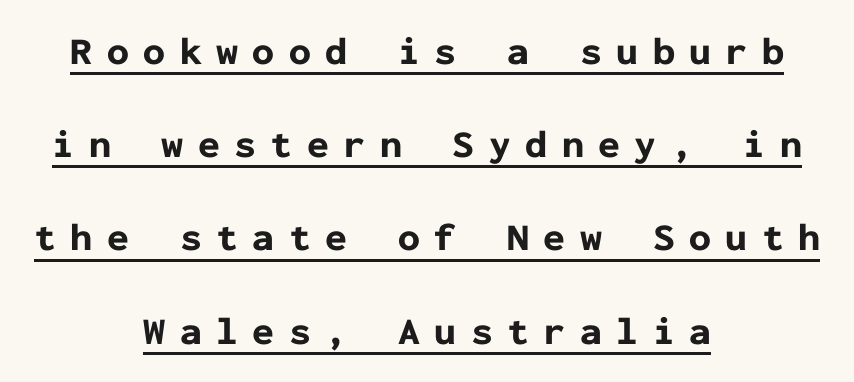
Q: Is the text bold? A: Yes.
Q: Is the text italic (slanted)? A: No, it is upright.
Q: Is the typeface a serif or a sans-serif typeface? A: Sans-serif.
Q: Is the text underlined? A: Yes.
Q: How is the paragraph aligned? A: Centered.
Q: Is the spacing between letters normal or unusually wide? A: Unusually wide.
Q: Is the spacing between lines tight, normal or loose? A: Loose.
Q: Width (condensed, normal, or wide)? A: Normal.
Q: Stroke contrast? A: Low.
Q: x-height? A: Medium.
Q: Monospaced? A: Yes.
